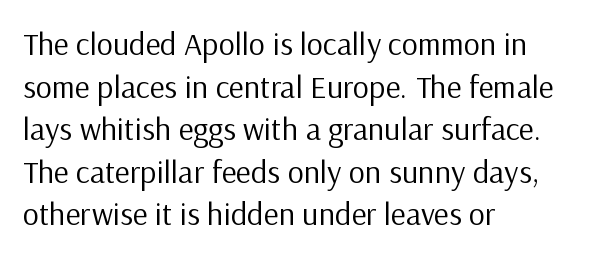
Q: Is the text bold? A: No.
Q: Is the text italic (slanted)? A: No, it is upright.
Q: Is the typeface a serif or a sans-serif typeface? A: Sans-serif.
Q: Is the text underlined? A: No.
Q: How is the paragraph aligned? A: Left-aligned.
Q: Is the spacing between letters normal or unusually wide? A: Normal.
Q: Is the spacing between lines tight, normal or loose? A: Normal.
Q: Width (condensed, normal, or wide)? A: Normal.
Q: Stroke contrast? A: Low.
Q: x-height? A: Medium.
Q: Monospaced? A: No.
